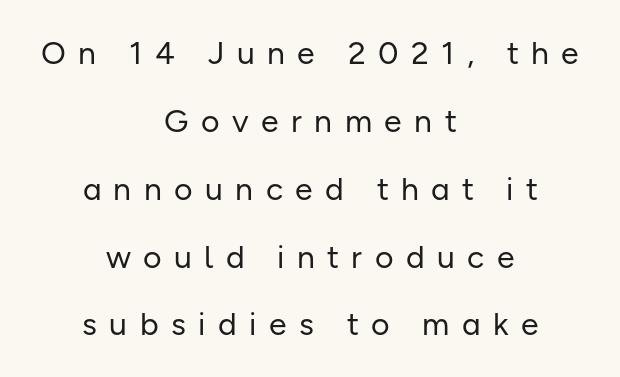
{"serif": "no", "italic": "no", "bold": "no", "weight": "regular", "width": "normal", "stroke_contrast": "low", "x_height": "medium", "monospaced": "no", "underline": "no", "align": "center", "line_spacing": "loose", "line_spacing_ratio": 2.12, "letter_spacing": "wide", "letter_spacing_em": 0.39, "glyph_px": 32}
